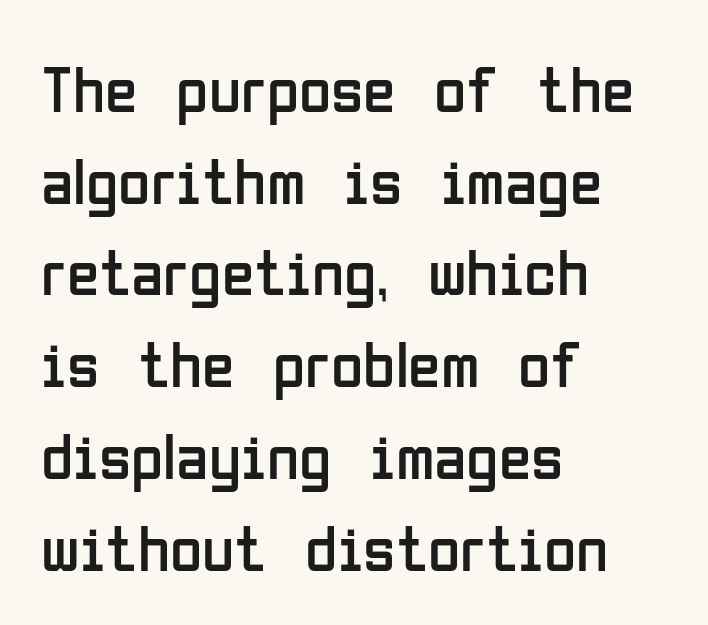
Q: Is the text bold? A: No.
Q: Is the text italic (slanted)? A: No, it is upright.
Q: Is the typeface a serif or a sans-serif typeface? A: Sans-serif.
Q: Is the text underlined? A: No.
Q: How is the paragraph aligned? A: Left-aligned.
Q: Is the spacing between letters normal or unusually wide? A: Normal.
Q: Is the spacing between lines tight, normal or loose? A: Normal.
Q: Width (condensed, normal, or wide)? A: Condensed.
Q: Stroke contrast? A: Low.
Q: x-height? A: Medium.
Q: Monospaced? A: No.
